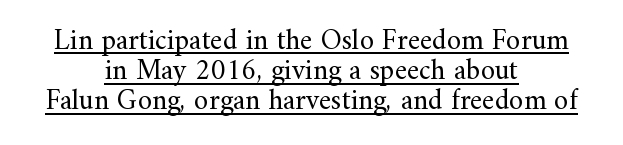
The image shows 29 px regular-weight serif type, upright; set centered, tight line spacing (1.04x), normal letter spacing, underlined; medium stroke contrast and a small x-height.
